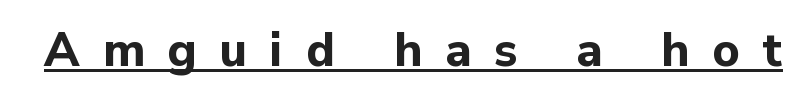
Examine the stroke ends and you'll find no serifs. Underlined type. The characters look thick and weighty, a clear bold. If you drew a line through each stem, it would be perfectly vertical. Caption: expanded tracking, letters set apart. Think of a printed novel: that variable character pitch is what you see here.
